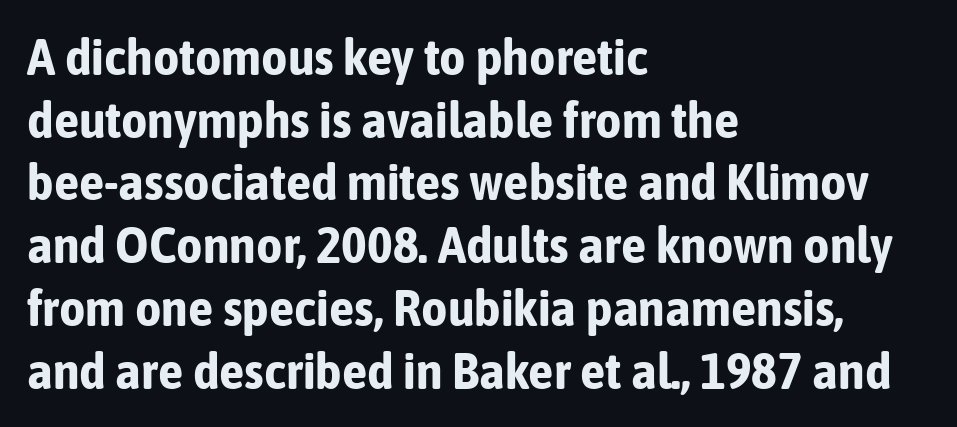
Q: Is the text bold? A: Yes.
Q: Is the text italic (slanted)? A: No, it is upright.
Q: Is the typeface a serif or a sans-serif typeface? A: Sans-serif.
Q: Is the text underlined? A: No.
Q: How is the paragraph aligned? A: Left-aligned.
Q: Is the spacing between letters normal or unusually wide? A: Normal.
Q: Width (condensed, normal, or wide)? A: Condensed.
Q: Stroke contrast? A: Low.
Q: x-height? A: Medium.
Q: Monospaced? A: No.
